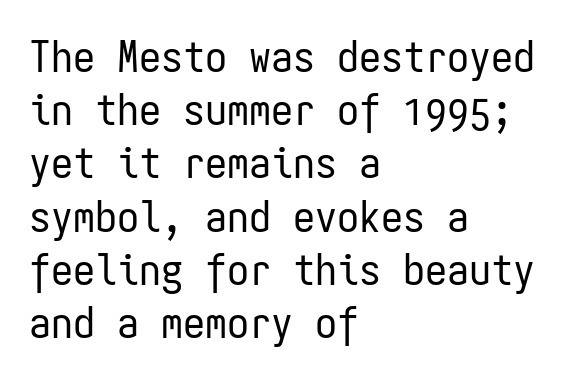
{"serif": "no", "italic": "no", "bold": "no", "weight": "regular", "width": "condensed", "stroke_contrast": "low", "x_height": "medium", "monospaced": "yes", "underline": "no", "align": "left", "line_spacing_ratio": 1.21, "letter_spacing": "normal", "letter_spacing_em": 0.0, "glyph_px": 44}
